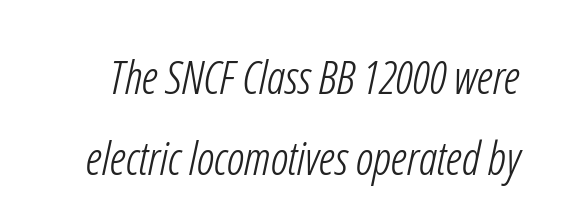
The image shows 46 px light, condensed sans-serif type; set line spacing 1.77x, normal letter spacing, not underlined; low stroke contrast and a medium x-height.
